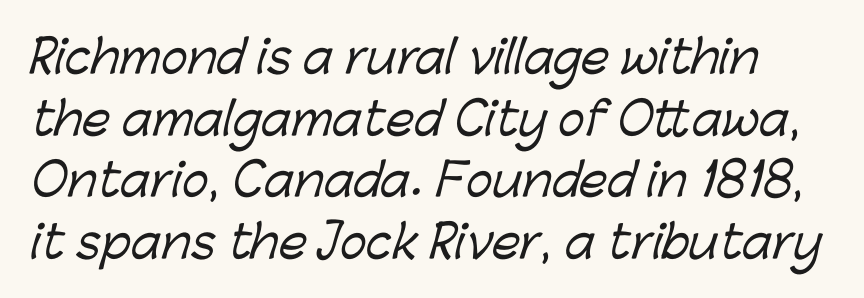
The image shows 45 px sans-serif type; set normal line spacing (1.37x), normal letter spacing, not underlined; low stroke contrast and a medium x-height.
